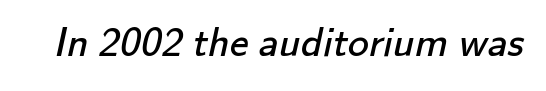
{"serif": "no", "bold": "no", "weight": "regular", "width": "normal", "stroke_contrast": "low", "x_height": "small", "monospaced": "no", "underline": "no", "letter_spacing": "normal", "letter_spacing_em": 0.0, "glyph_px": 42}
